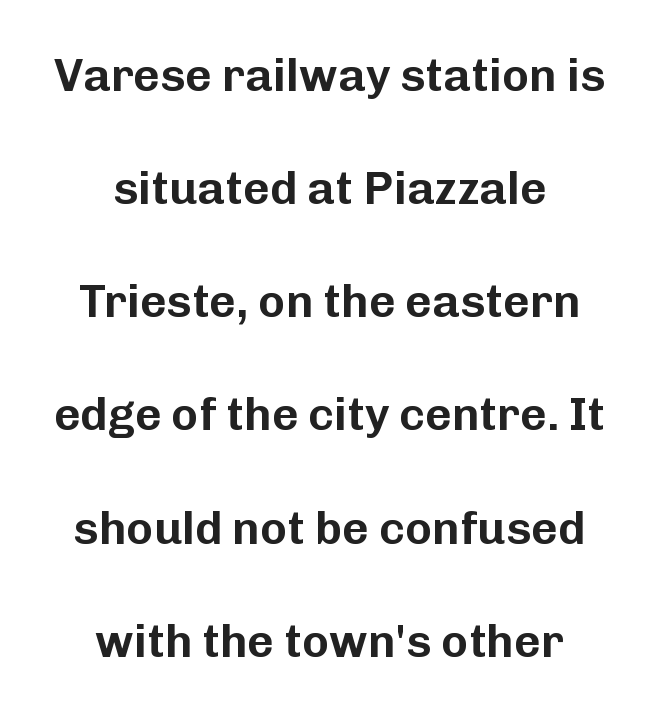
{"serif": "no", "italic": "no", "width": "normal", "stroke_contrast": "low", "x_height": "medium", "monospaced": "no", "underline": "no", "align": "center", "line_spacing": "loose", "line_spacing_ratio": 2.46, "letter_spacing": "normal", "letter_spacing_em": 0.0, "glyph_px": 46}
